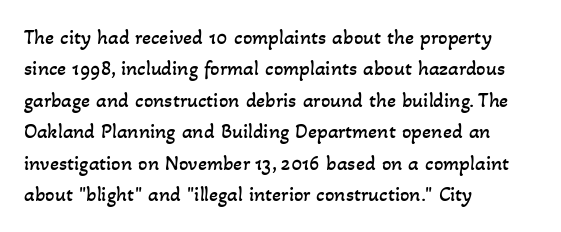
The image shows 21 px text type; set left-aligned, normal line spacing (1.5x), normal letter spacing, not underlined.
